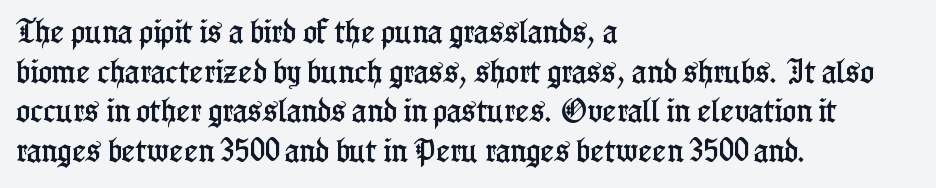
The image shows 26 px text type, upright; set left-aligned, normal line spacing (1.52x), normal letter spacing, not underlined.
